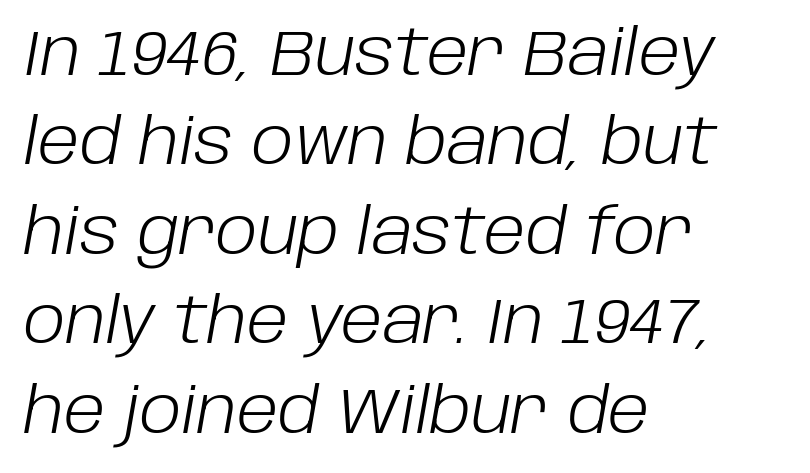
{"italic": "yes", "lean": "right", "slant_degrees": 10, "bold": "no", "weight": "light", "width": "normal", "stroke_contrast": "low", "x_height": "large", "monospaced": "no", "underline": "no", "align": "left", "line_spacing": "normal", "line_spacing_ratio": 1.42, "letter_spacing": "normal", "letter_spacing_em": 0.0, "glyph_px": 63}
